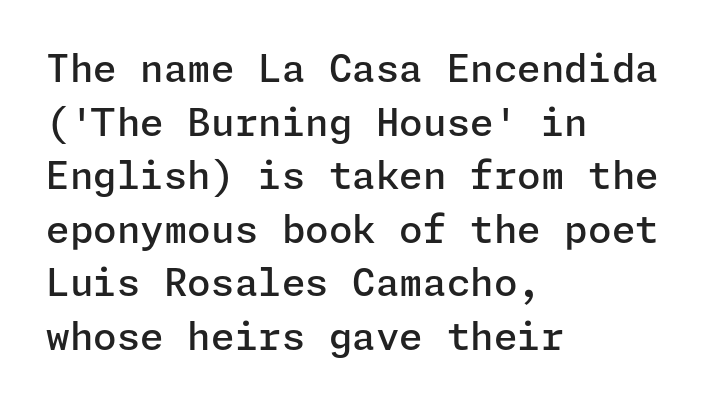
Q: Is the text bold? A: Semi-bold.
Q: Is the text italic (slanted)? A: No, it is upright.
Q: Is the typeface a serif or a sans-serif typeface? A: Sans-serif.
Q: Is the text underlined? A: No.
Q: How is the paragraph aligned? A: Left-aligned.
Q: Is the spacing between letters normal or unusually wide? A: Normal.
Q: Is the spacing between lines tight, normal or loose? A: Normal.
Q: Width (condensed, normal, or wide)? A: Normal.
Q: Stroke contrast? A: Low.
Q: x-height? A: Medium.
